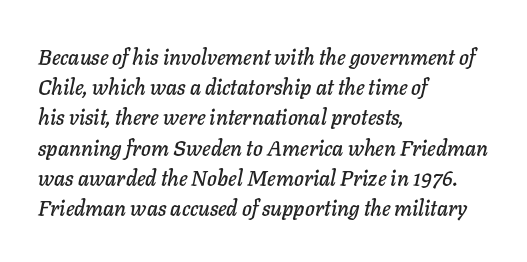
The image shows 21 px text type, italic (leaning right); set left-aligned, normal line spacing (1.44x), normal letter spacing, not underlined.
